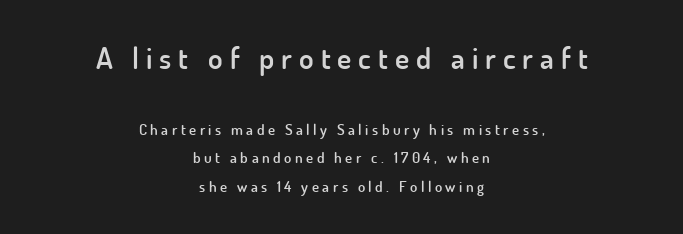
Someone cranked the tracking dial way up on this one. The space between consecutive lines is lavish. A centered setting, common on invitations and titles, is used for this passage. The specimen omits any rule beneath the text block's lines. Grotesque or geometric, the face here clearly has no serifs.
